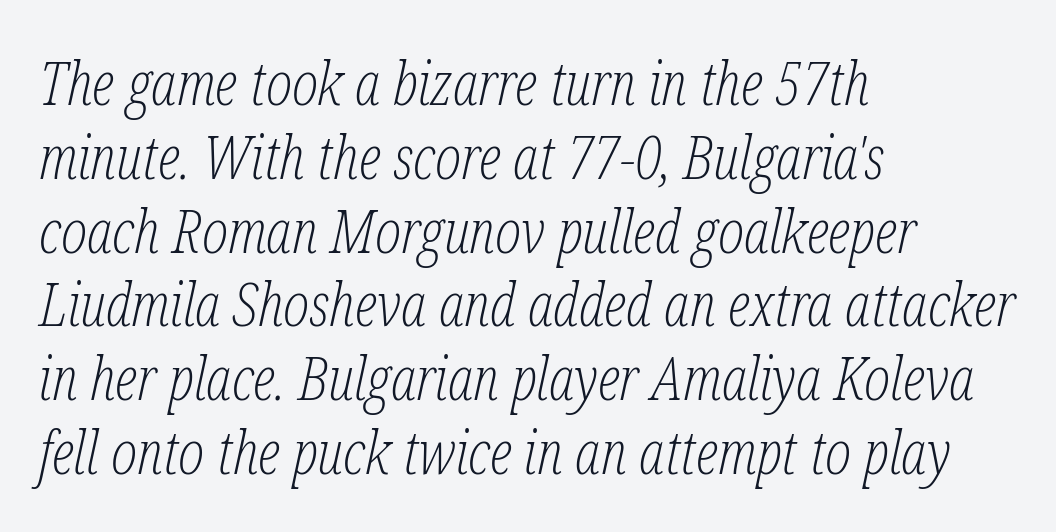
The image shows 61 px light, condensed serif type, italic (leaning right); set left-aligned, line spacing 1.21x, normal letter spacing, not underlined; low stroke contrast and a medium x-height.
